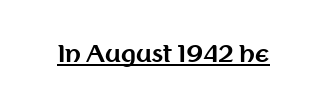
Heavy, bold letterforms. A rule runs beneath these lines of type. The type is set solid horizontally, with unmodified tracking. The lettering stays uniformly vertical, giving the passage a roman look.
